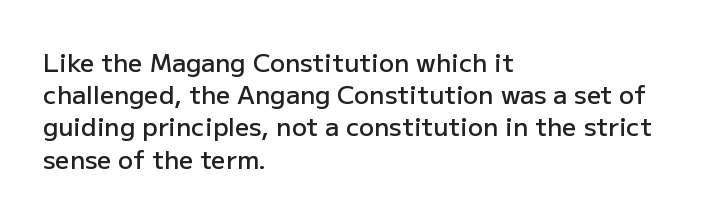
Typesetter's note: demi weight, one step under bold. What's the leading like? Ordinary, nothing unusual. Observe the ordinary spacing: letters are neighbours, not strangers. Anything drawn beneath the words? Only blank space.
